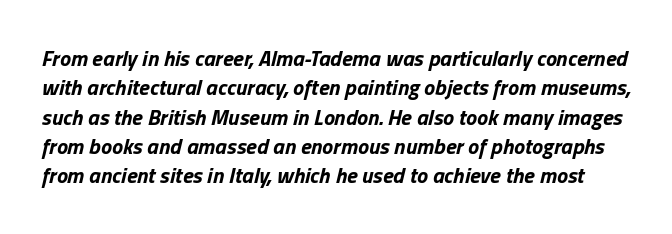
The image shows 22 px bold type, italic (leaning right); set normal line spacing (1.33x), normal letter spacing, not underlined.
